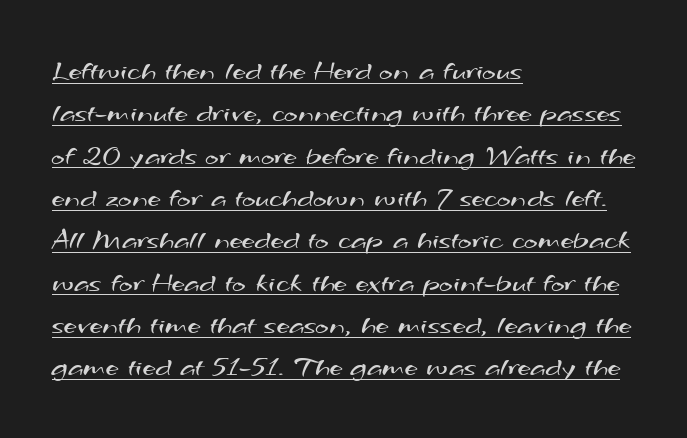
The image shows 29 px regular-weight, wide sans-serif type; set left-aligned, normal line spacing (1.46x), normal letter spacing, underlined; medium stroke contrast and a small x-height.
